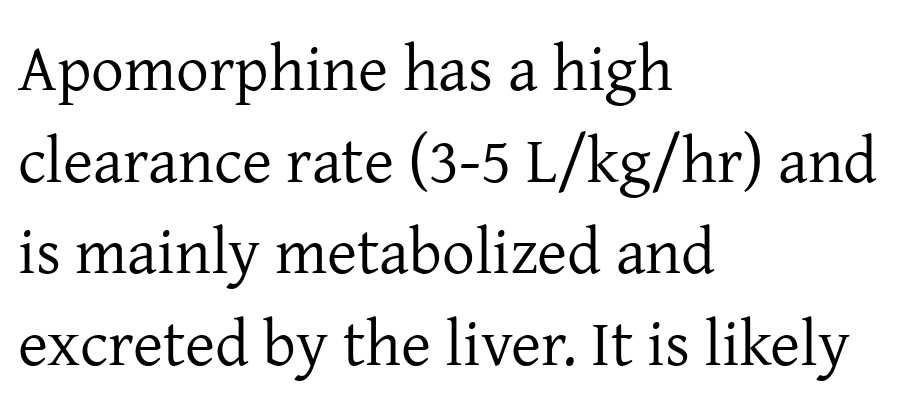
Q: Is the text bold? A: No.
Q: Is the text italic (slanted)? A: No, it is upright.
Q: Is the typeface a serif or a sans-serif typeface? A: Serif.
Q: Is the text underlined? A: No.
Q: How is the paragraph aligned? A: Left-aligned.
Q: Is the spacing between letters normal or unusually wide? A: Normal.
Q: Is the spacing between lines tight, normal or loose? A: Normal.
Q: Width (condensed, normal, or wide)? A: Normal.
Q: Stroke contrast? A: Low.
Q: x-height? A: Medium.
Q: Monospaced? A: No.
